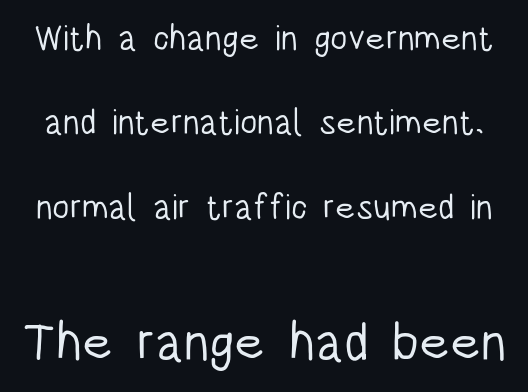
{"serif": "no", "italic": "no", "bold": "no", "weight": "light", "width": "condensed", "stroke_contrast": "low", "x_height": "large", "monospaced": "no", "underline": "no", "line_spacing": "loose", "line_spacing_ratio": 2.41, "letter_spacing": "normal", "letter_spacing_em": 0.0, "larger_block": "second", "size_ratio": 1.51, "glyph_px": 53}
